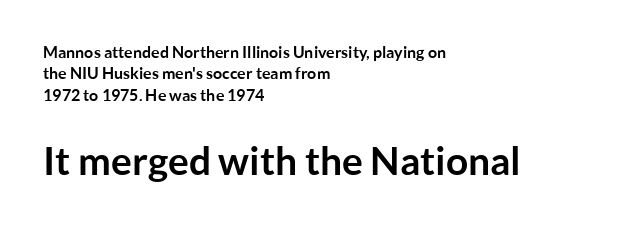
The image shows 39 px semibold sans-serif type, upright; set left-aligned, normal line spacing (1.33x), normal letter spacing, not underlined; the second (bottom) block is 2.44x larger; low stroke contrast and a medium x-height.
